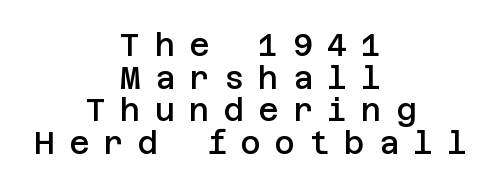
The image shows 31 px semibold sans-serif type, upright; set centered, tight line spacing (1.05x), unusually wide letter spacing (+0.46 em), not underlined; low stroke contrast and a large x-height.
